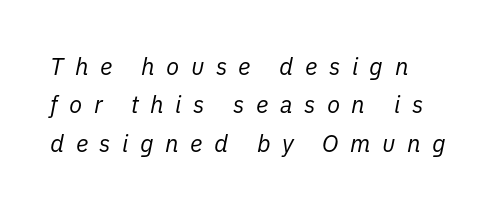
{"italic": "yes", "lean": "right", "slant_degrees": 11, "bold": "no", "underline": "no", "line_spacing": "normal", "line_spacing_ratio": 1.6, "letter_spacing": "wide", "letter_spacing_em": 0.48, "glyph_px": 24}
